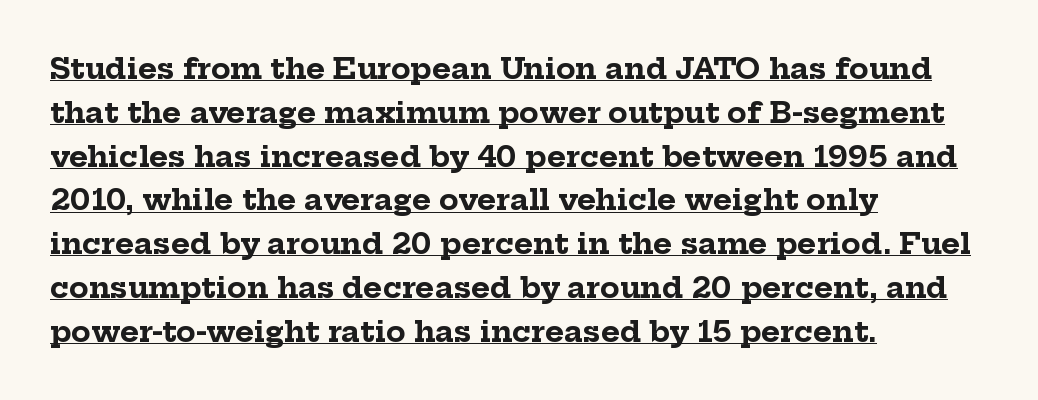
Q: Is the text bold? A: Yes.
Q: Is the text italic (slanted)? A: No, it is upright.
Q: Is the typeface a serif or a sans-serif typeface? A: Serif.
Q: Is the text underlined? A: Yes.
Q: How is the paragraph aligned? A: Left-aligned.
Q: Is the spacing between letters normal or unusually wide? A: Normal.
Q: Is the spacing between lines tight, normal or loose? A: Normal.
Q: Width (condensed, normal, or wide)? A: Normal.
Q: Stroke contrast? A: Low.
Q: x-height? A: Medium.
Q: Monospaced? A: No.
